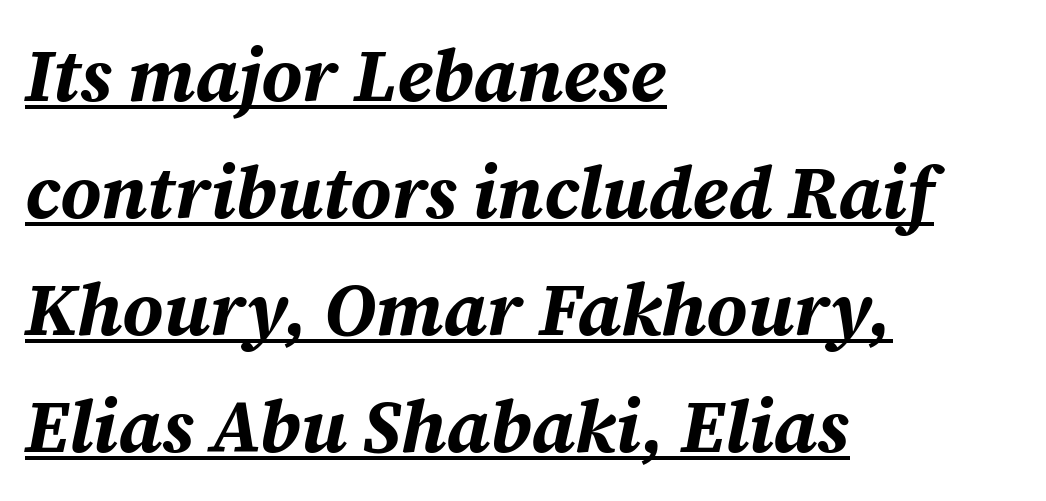
Emphasis is given by a line drawn under the lettering. If you drew a ruler down the left edge, every line would touch it. Think of a printed novel: that variable character pitch is what you see here. Is the letter spacing exaggerated? No — it looks like the ordinary default. Notice how thick the strokes are: this is what a full bold looks like. The line-height multiplier appears to be the usual default.
